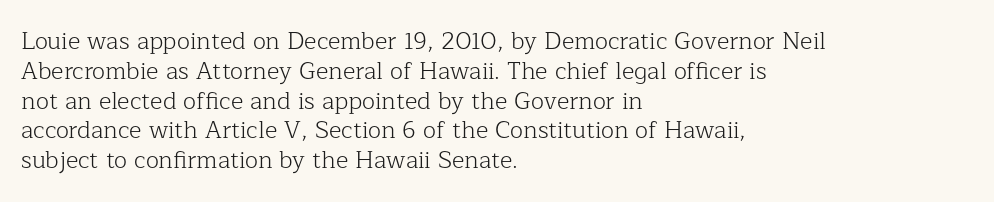
{"italic": "no", "bold": "no", "underline": "no", "align": "left", "line_spacing_ratio": 1.24, "letter_spacing": "normal", "letter_spacing_em": 0.0, "glyph_px": 24}
